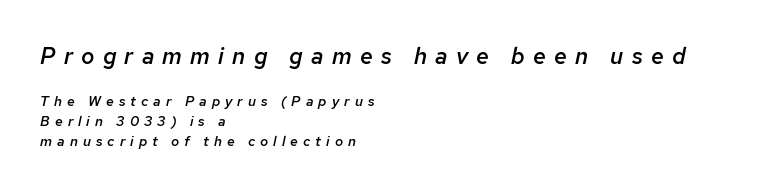
Observe the lean: these are italic letterforms. Interline gaps are of average width in this sample. Anything drawn beneath the words? Only blank space. The first block has been scaled up relative to the second. Someone cranked the tracking dial way up on this one. Typeset ragged right — the left edge is the straight one.
